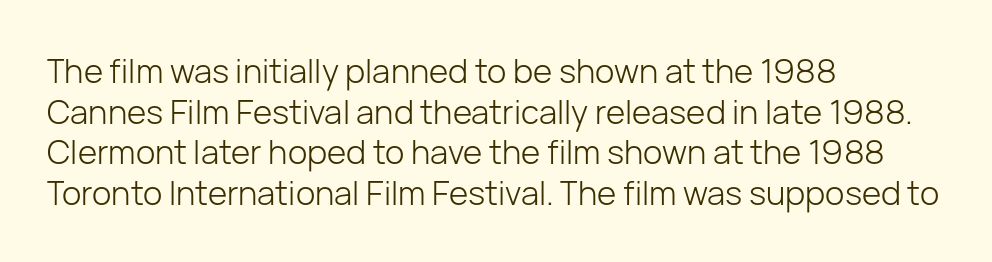
The image shows 33 px light sans-serif type, upright; set left-aligned, line spacing 1.23x, normal letter spacing, not underlined; low stroke contrast and a medium x-height.
